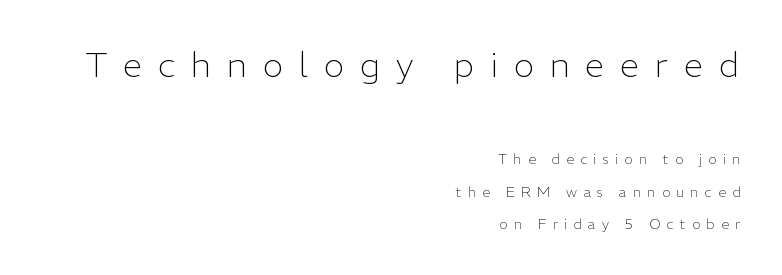
The image shows 35 px light sans-serif type, upright; set right-aligned, loose line spacing (2.3x), unusually wide letter spacing (+0.45 em), not underlined; the first (top) block is 2.5x larger; low stroke contrast and a medium x-height.
